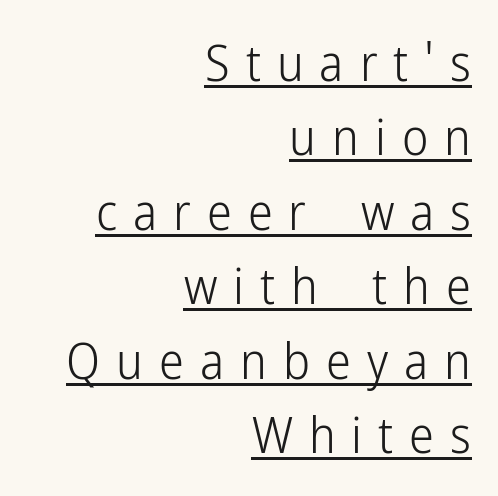
{"serif": "no", "italic": "no", "bold": "no", "weight": "light", "width": "condensed", "stroke_contrast": "low", "x_height": "medium", "monospaced": "no", "underline": "yes", "align": "right", "line_spacing": "normal", "line_spacing_ratio": 1.49, "letter_spacing": "wide", "letter_spacing_em": 0.32, "glyph_px": 50}
